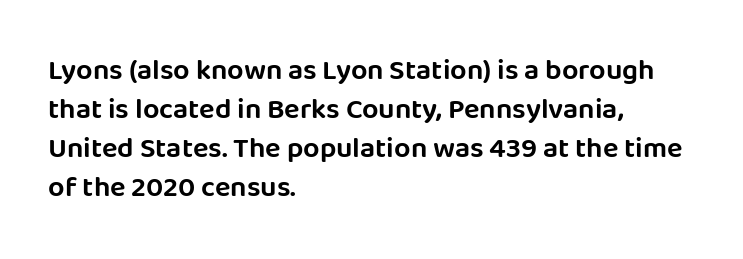
Q: Is the text italic (slanted)? A: No, it is upright.
Q: Is the typeface a serif or a sans-serif typeface? A: Sans-serif.
Q: Is the text underlined? A: No.
Q: How is the paragraph aligned? A: Left-aligned.
Q: Is the spacing between letters normal or unusually wide? A: Normal.
Q: Is the spacing between lines tight, normal or loose? A: Normal.
Q: Width (condensed, normal, or wide)? A: Normal.
Q: Stroke contrast? A: Low.
Q: x-height? A: Large.
Q: Monospaced? A: No.
